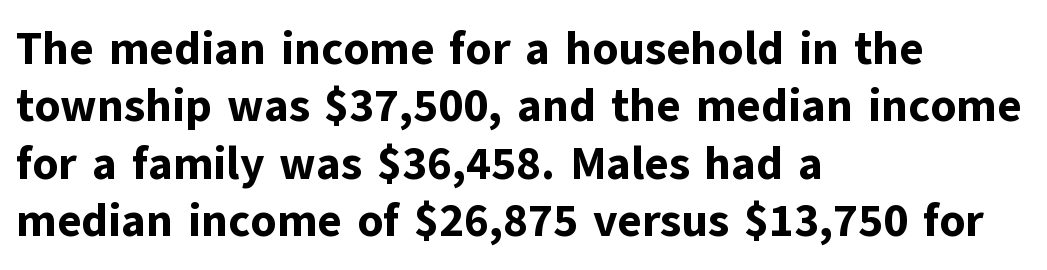
The image shows 46 px bold sans-serif type, upright; set left-aligned, normal line spacing (1.25x), normal letter spacing, not underlined; low stroke contrast and a medium x-height.
